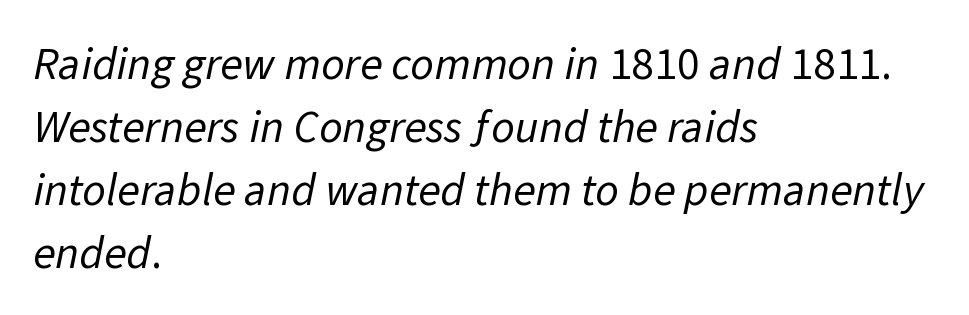
Looks like regular typesetting: each glyph gets only the width it needs. Typeset ragged right — the left edge is the straight one. Does extra space separate the letters? No, they use regular spacing. Any mark beneath the type? The region is blank. Nope, no serifs anywhere on these letters.
